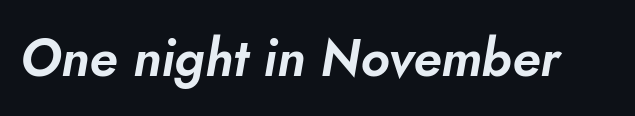
The image shows 52 px text type, italic (leaning right); set normal letter spacing, not underlined; low stroke contrast and a small x-height.
